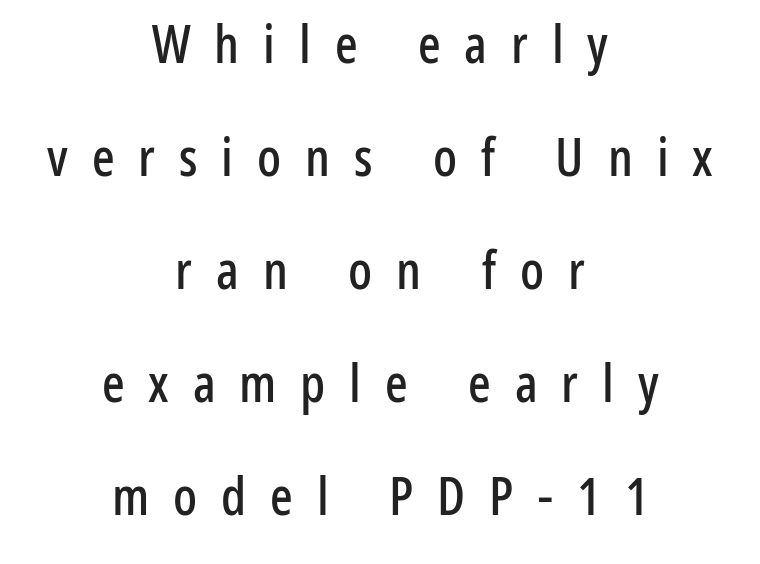
Posture: straight, roman, zero tilt. Caption: multi-line text, centered on the measure. Does the leading feel generous? Absolutely, it's lavish. You could not count columns in this text — the font is proportionally spaced. Does the type have serifs? No, each stem ends abruptly. Underlining? Definitely not there.
